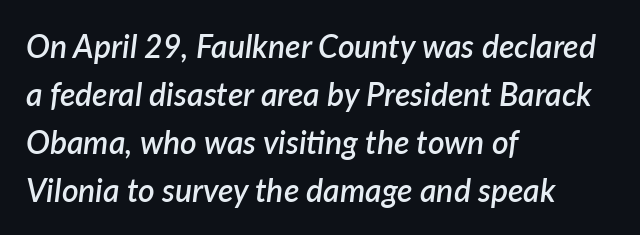
Q: Is the text bold? A: Semi-bold.
Q: Is the text italic (slanted)? A: Yes, it leans right by about 7 degrees.
Q: Is the text underlined? A: No.
Q: How is the paragraph aligned? A: Left-aligned.
Q: Is the spacing between letters normal or unusually wide? A: Normal.
Q: Is the spacing between lines tight, normal or loose? A: Normal.
Q: Width (condensed, normal, or wide)? A: Normal.
Q: Stroke contrast? A: Low.
Q: x-height? A: Medium.
Q: Monospaced? A: No.
